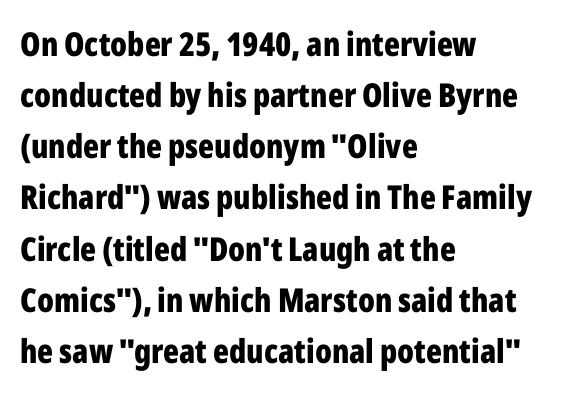
Q: Is the text bold? A: Yes.
Q: Is the text italic (slanted)? A: No, it is upright.
Q: Is the typeface a serif or a sans-serif typeface? A: Sans-serif.
Q: Is the text underlined? A: No.
Q: How is the paragraph aligned? A: Left-aligned.
Q: Is the spacing between letters normal or unusually wide? A: Normal.
Q: Is the spacing between lines tight, normal or loose? A: Normal.
Q: Width (condensed, normal, or wide)? A: Condensed.
Q: Stroke contrast? A: Low.
Q: x-height? A: Medium.
Q: Monospaced? A: No.
